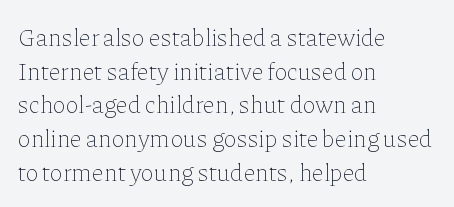
{"italic": "no", "bold": "no", "underline": "no", "align": "left", "line_spacing": "normal", "line_spacing_ratio": 1.35, "letter_spacing": "normal", "letter_spacing_em": 0.0, "glyph_px": 25}
